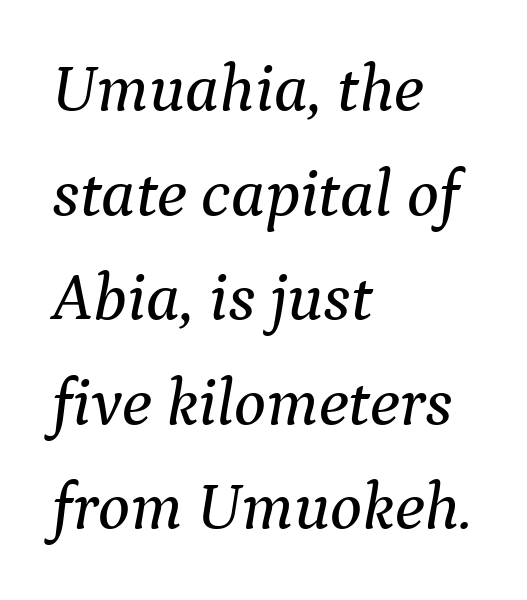
The image shows 67 px serif type, italic (leaning right); set left-aligned, normal line spacing (1.56x), normal letter spacing, not underlined; medium stroke contrast and a medium x-height.
